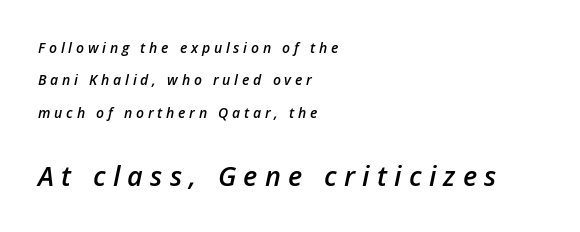
{"italic": "yes", "lean": "right", "slant_degrees": 12, "bold": "semi", "underline": "no", "align": "left", "line_spacing": "loose", "line_spacing_ratio": 2.31, "letter_spacing": "wide", "letter_spacing_em": 0.27, "larger_block": "second", "size_ratio": 1.93, "glyph_px": 27}
